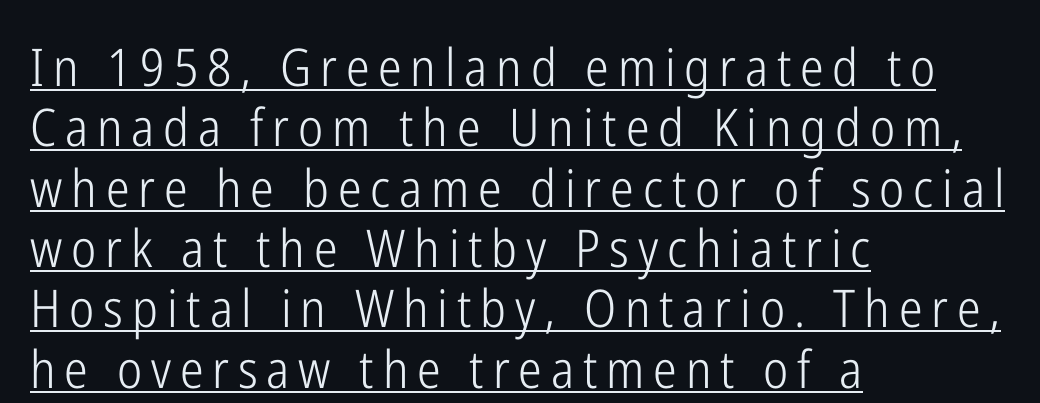
Q: Is the text bold? A: No.
Q: Is the text italic (slanted)? A: No, it is upright.
Q: Is the typeface a serif or a sans-serif typeface? A: Sans-serif.
Q: Is the text underlined? A: Yes.
Q: How is the paragraph aligned? A: Left-aligned.
Q: Width (condensed, normal, or wide)? A: Condensed.
Q: Stroke contrast? A: Low.
Q: x-height? A: Medium.
Q: Monospaced? A: No.
